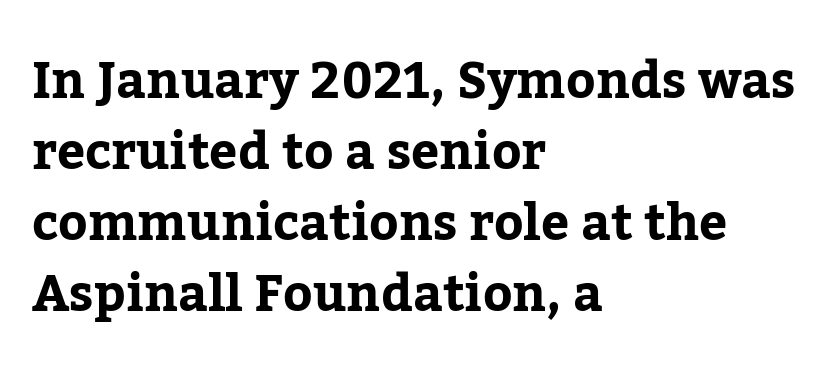
The image shows 50 px serif type, upright; set left-aligned, normal line spacing (1.42x), normal letter spacing, not underlined; low stroke contrast and a medium x-height.
